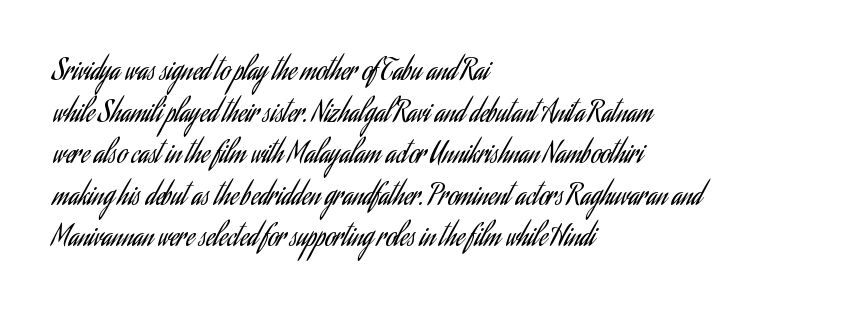
The image shows 27 px text type; set left-aligned, normal line spacing (1.54x), normal letter spacing, not underlined.
